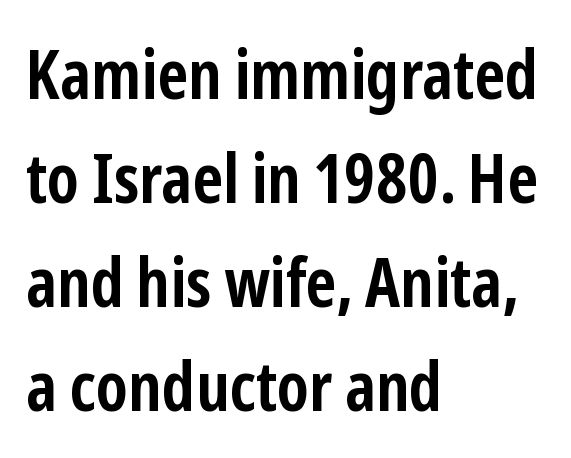
Q: Is the text bold? A: Yes.
Q: Is the text italic (slanted)? A: No, it is upright.
Q: Is the typeface a serif or a sans-serif typeface? A: Sans-serif.
Q: Is the text underlined? A: No.
Q: How is the paragraph aligned? A: Left-aligned.
Q: Is the spacing between letters normal or unusually wide? A: Normal.
Q: Is the spacing between lines tight, normal or loose? A: Normal.
Q: Width (condensed, normal, or wide)? A: Condensed.
Q: Stroke contrast? A: Low.
Q: x-height? A: Medium.
Q: Monospaced? A: No.
